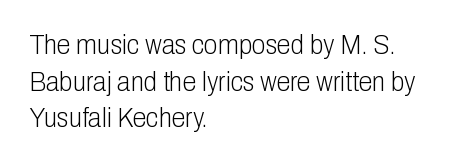
The image shows 28 px light, condensed sans-serif type, upright; set left-aligned, normal line spacing (1.31x), normal letter spacing, not underlined; low stroke contrast and a medium x-height.
